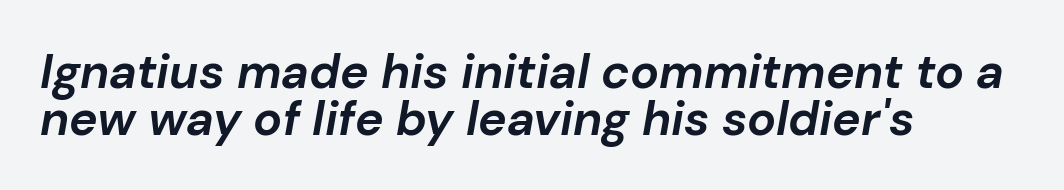
Just letters on the line, the space beneath them empty. Regarding leading, the lines here are crowded together. Standard letterfit; no display-style spreading of the glyphs. Line beginnings align vertically; line endings do not.
